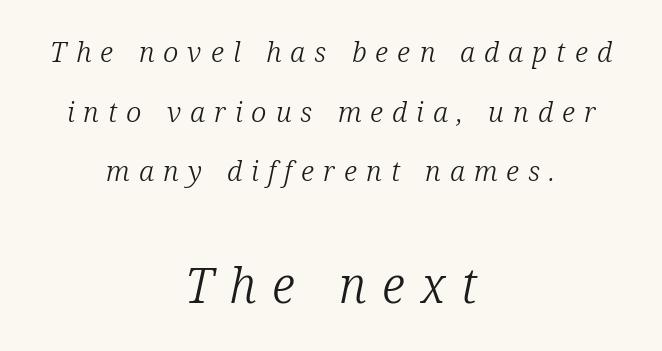
{"serif": "yes", "italic": "yes", "lean": "right", "slant_degrees": 12, "bold": "no", "weight": "light", "width": "normal", "stroke_contrast": "low", "x_height": "medium", "monospaced": "no", "underline": "no", "align": "center", "line_spacing": "loose", "line_spacing_ratio": 2.13, "letter_spacing": "wide", "letter_spacing_em": 0.32, "larger_block": "second", "size_ratio": 1.75, "glyph_px": 49}
